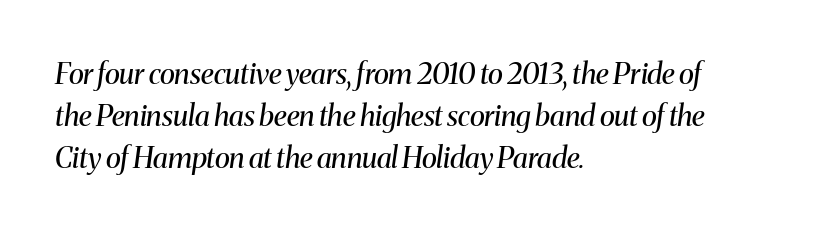
The image shows 29 px regular-weight serif type, italic (leaning right); set left-aligned, normal line spacing (1.45x), normal letter spacing, not underlined; medium stroke contrast and a medium x-height.
